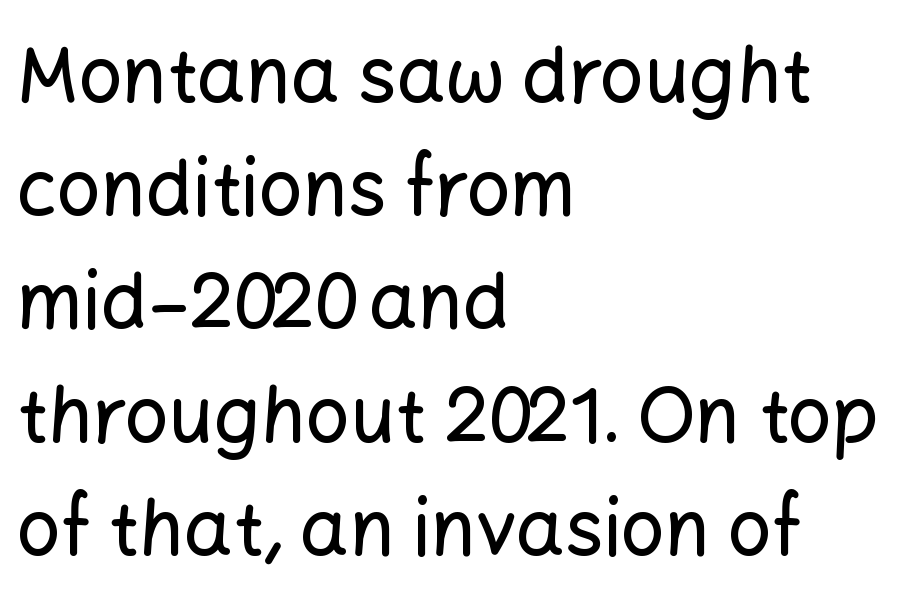
The image shows 77 px sans-serif type, upright; set left-aligned, normal line spacing (1.47x), normal letter spacing, not underlined; low stroke contrast and a medium x-height.
